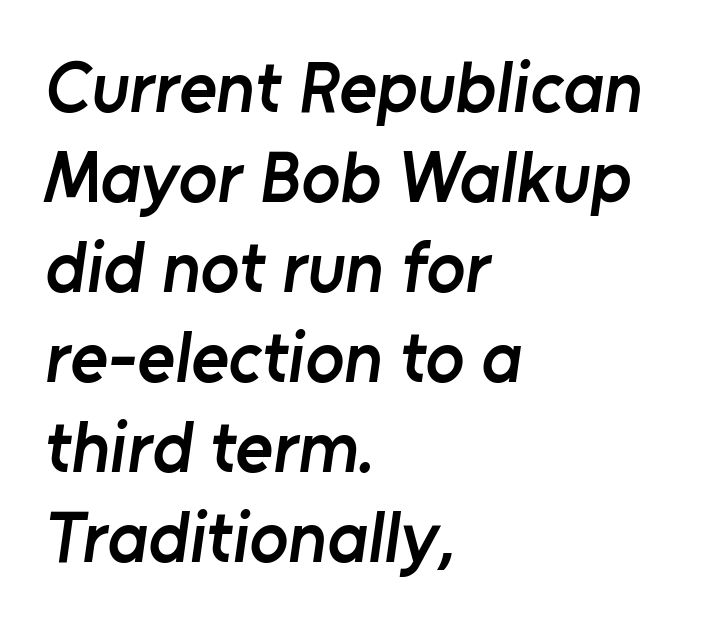
Q: Is the text bold? A: Semi-bold.
Q: Is the typeface a serif or a sans-serif typeface? A: Sans-serif.
Q: Is the text underlined? A: No.
Q: How is the paragraph aligned? A: Left-aligned.
Q: Is the spacing between letters normal or unusually wide? A: Normal.
Q: Is the spacing between lines tight, normal or loose? A: Normal.
Q: Width (condensed, normal, or wide)? A: Normal.
Q: Stroke contrast? A: Low.
Q: x-height? A: Medium.
Q: Monospaced? A: No.
